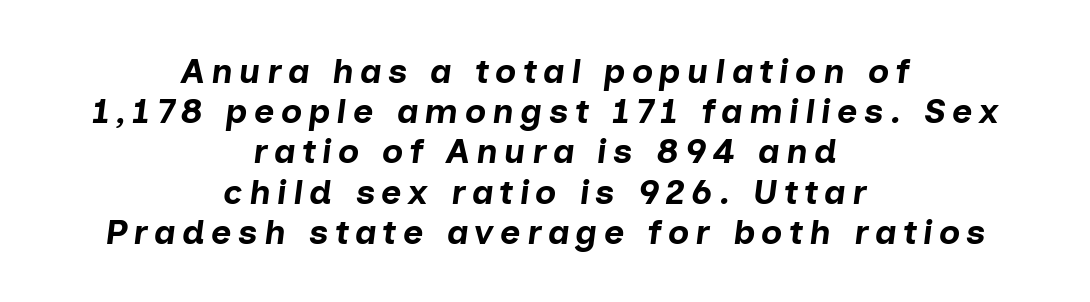
Q: Is the text bold? A: Yes.
Q: Is the text italic (slanted)? A: Yes, it leans right by about 7 degrees.
Q: Is the text underlined? A: No.
Q: How is the paragraph aligned? A: Centered.
Q: Is the spacing between lines tight, normal or loose? A: Tight.
Q: Width (condensed, normal, or wide)? A: Normal.
Q: Stroke contrast? A: Low.
Q: x-height? A: Medium.
Q: Monospaced? A: No.
